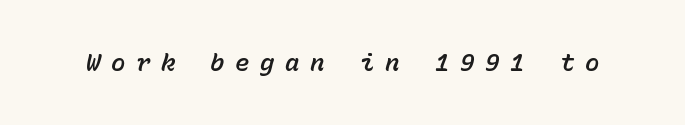
Q: Is the text italic (slanted)? A: Yes, it leans right by about 15 degrees.
Q: Is the text underlined? A: No.
Q: Is the spacing between letters normal or unusually wide? A: Unusually wide.
